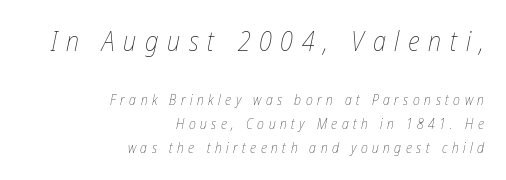
{"italic": "yes", "lean": "right", "slant_degrees": 12, "bold": "no", "underline": "no", "align": "right", "line_spacing_ratio": 1.71, "letter_spacing": "wide", "letter_spacing_em": 0.32, "larger_block": "first", "size_ratio": 1.93, "glyph_px": 27}
